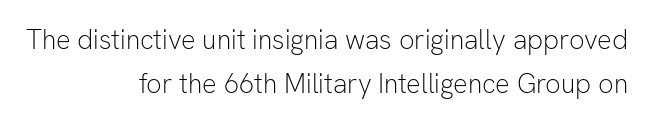
Ordinary non-slanted type is in use. Underlining? Definitely not there. This sample keeps an unexceptional amount of space between lines. Is the type heavy? It reads as light-to-regular instead. What stands out about the letter spacing? Nothing — it is the standard amount. These lines are set flush right with a ragged left edge.
